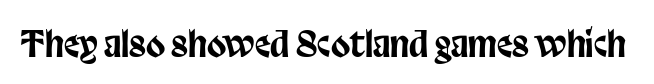
This is roman type, the default non-slanted kind. Just letters on the line, the space beneath them empty. What stands out about the letter spacing? Nothing — it is the standard amount. Do the characters align in a grid? No, the font is proportional.
